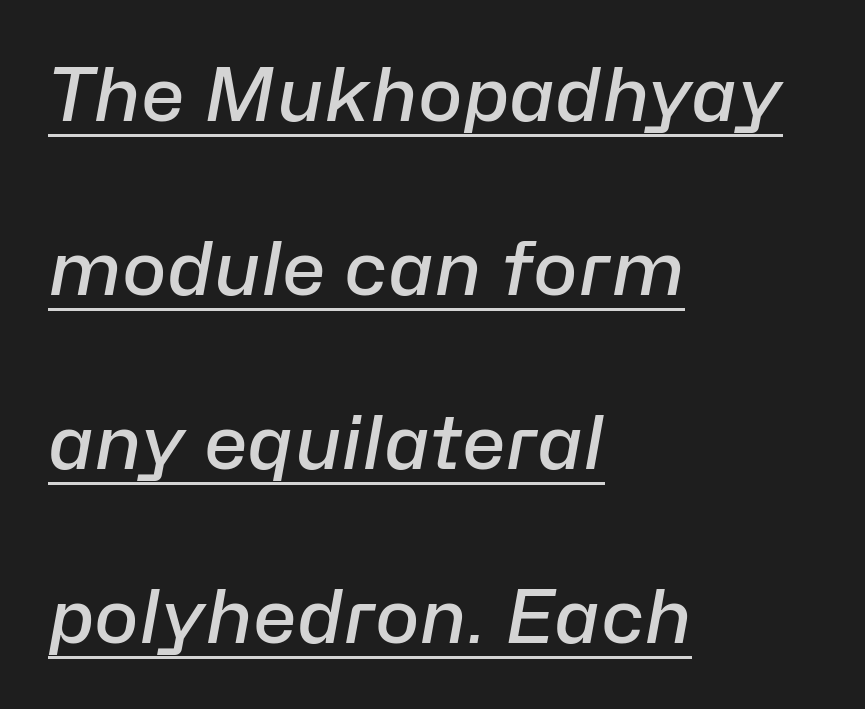
{"italic": "yes", "lean": "right", "slant_degrees": 10, "bold": "semi", "weight": "semibold", "width": "normal", "stroke_contrast": "low", "x_height": "medium", "monospaced": "no", "underline": "yes", "align": "left", "line_spacing": "loose", "line_spacing_ratio": 2.32, "letter_spacing": "normal", "letter_spacing_em": 0.0, "glyph_px": 75}
